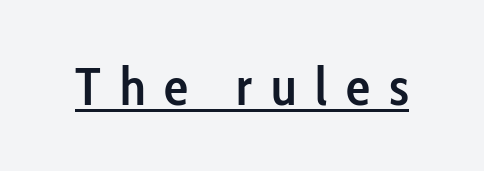
The passage shown is typeset with a sans-serif family. You can see a thin bar hugging the bottom of the glyphs. Compared with an ordinary text face, these strokes are moderately heavier — a semibold. The letters advance in unequal steps, a hallmark of proportional type. The typography opts for an upright posture over an oblique one. There is plenty of visible air inserted between adjacent glyphs.
